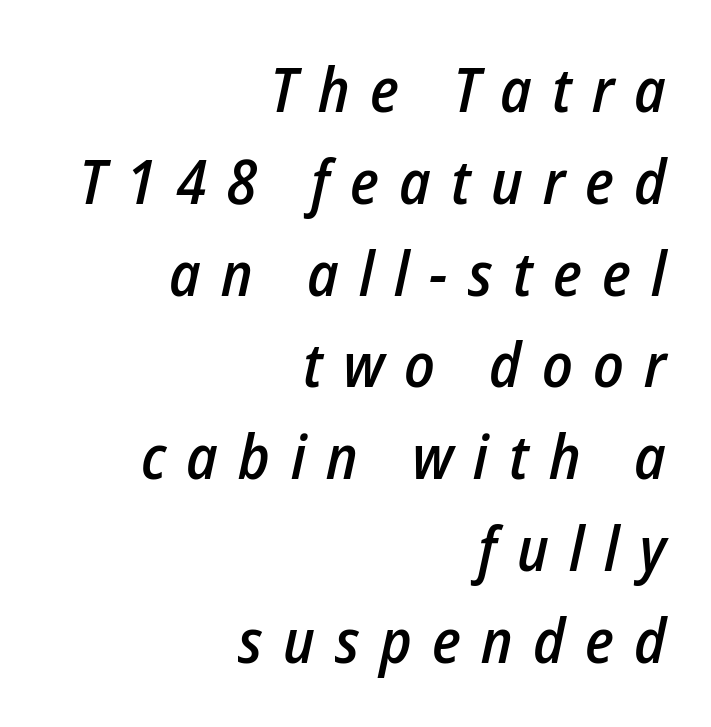
The image shows 62 px semibold, condensed type, italic (leaning right); set right-aligned, normal line spacing (1.48x), unusually wide letter spacing (+0.33 em), not underlined; low stroke contrast and a medium x-height.
